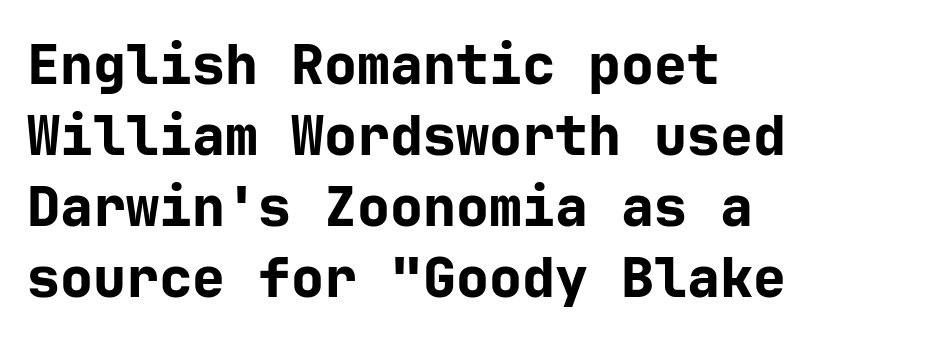
The image shows 55 px bold sans-serif type, upright; set left-aligned, normal line spacing (1.29x), normal letter spacing, not underlined; low stroke contrast and a medium x-height.
